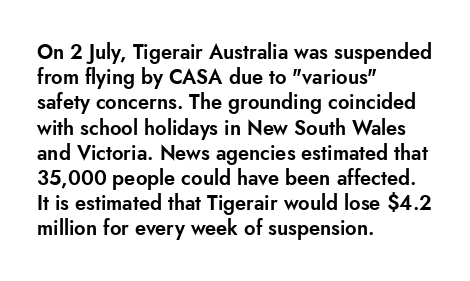
Q: Is the text italic (slanted)? A: No, it is upright.
Q: Is the text underlined? A: No.
Q: How is the paragraph aligned? A: Left-aligned.
Q: Is the spacing between letters normal or unusually wide? A: Normal.
Q: Is the spacing between lines tight, normal or loose? A: Normal.
